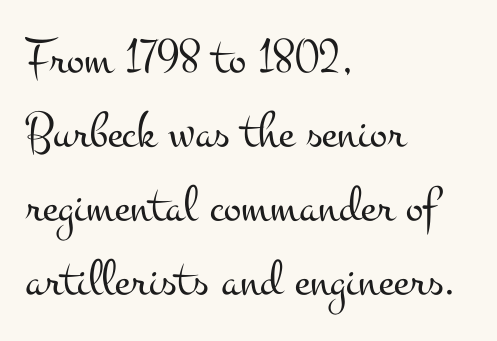
{"bold": "no", "weight": "light", "width": "wide", "stroke_contrast": "medium", "x_height": "small", "monospaced": "no", "underline": "no", "align": "left", "line_spacing": "normal", "line_spacing_ratio": 1.42, "letter_spacing": "normal", "letter_spacing_em": 0.0, "glyph_px": 52}
